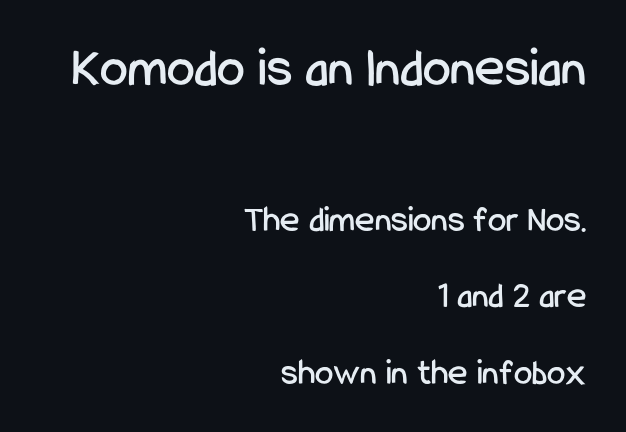
Q: Is the text italic (slanted)? A: No, it is upright.
Q: Is the typeface a serif or a sans-serif typeface? A: Sans-serif.
Q: Is the text underlined? A: No.
Q: How is the paragraph aligned? A: Right-aligned.
Q: Is the spacing between letters normal or unusually wide? A: Normal.
Q: Is the spacing between lines tight, normal or loose? A: Loose.
Q: Which block of text is set in a larger size, the first (top) or the second (bottom)? A: The first (top) one.
Q: Width (condensed, normal, or wide)? A: Condensed.
Q: Stroke contrast? A: Low.
Q: x-height? A: Medium.
Q: Monospaced? A: No.
